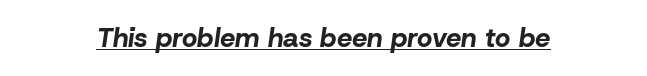
The image shows 27 px bold type, italic (leaning right); set centered, normal letter spacing, underlined.
